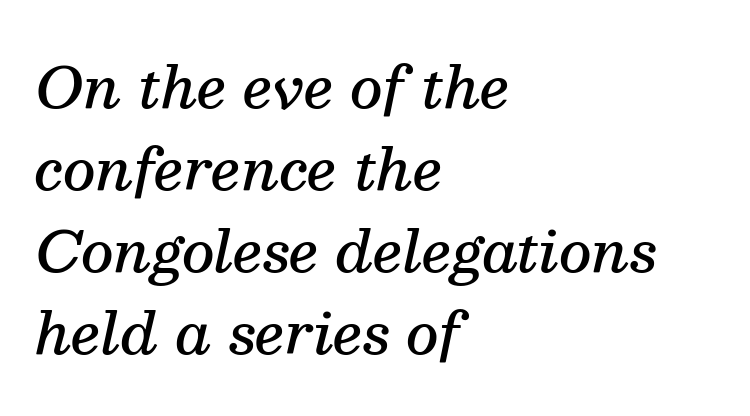
Q: Is the text bold? A: Semi-bold.
Q: Is the text italic (slanted)? A: Yes, it leans right by about 13 degrees.
Q: Is the typeface a serif or a sans-serif typeface? A: Serif.
Q: Is the text underlined? A: No.
Q: How is the paragraph aligned? A: Left-aligned.
Q: Is the spacing between letters normal or unusually wide? A: Normal.
Q: Is the spacing between lines tight, normal or loose? A: Normal.
Q: Width (condensed, normal, or wide)? A: Normal.
Q: Stroke contrast? A: Medium.
Q: x-height? A: Medium.
Q: Monospaced? A: No.
